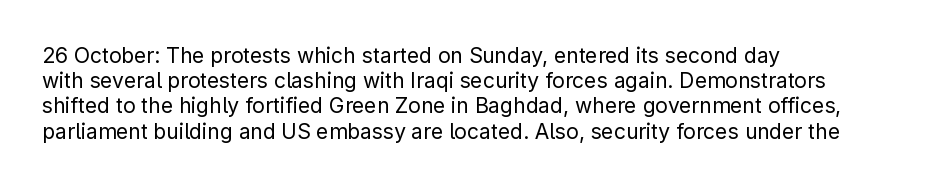
The letterforms sit shoulder to shoulder at normal distance. Typeset ragged right — the left edge is the straight one. The lettering holds an erect, upright posture throughout. Vertical stems look standard width or narrower in stroke. Beneath every word, the page is bare.
